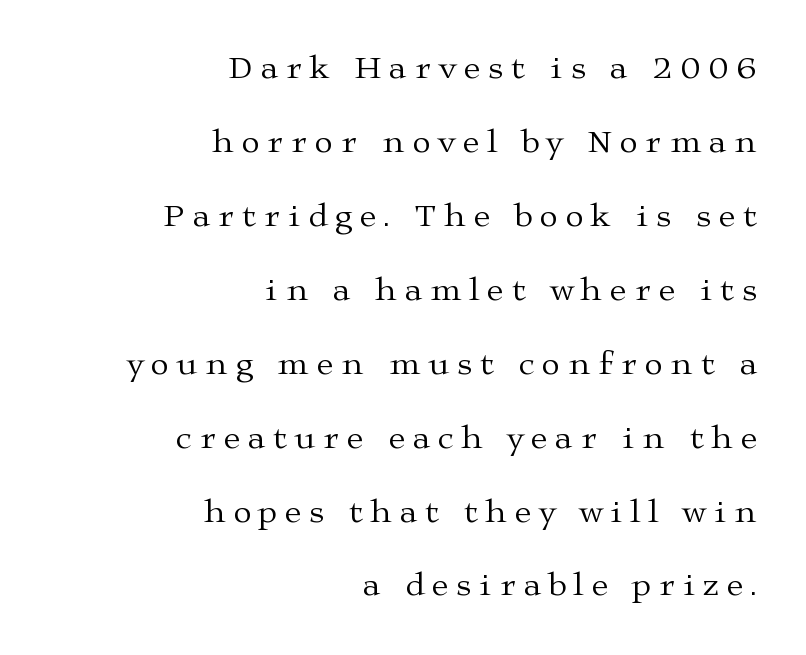
The image shows 33 px regular-weight, wide serif type, upright; set right-aligned, loose line spacing (2.24x), unusually wide letter spacing (+0.25 em), not underlined; medium stroke contrast and a medium x-height.
